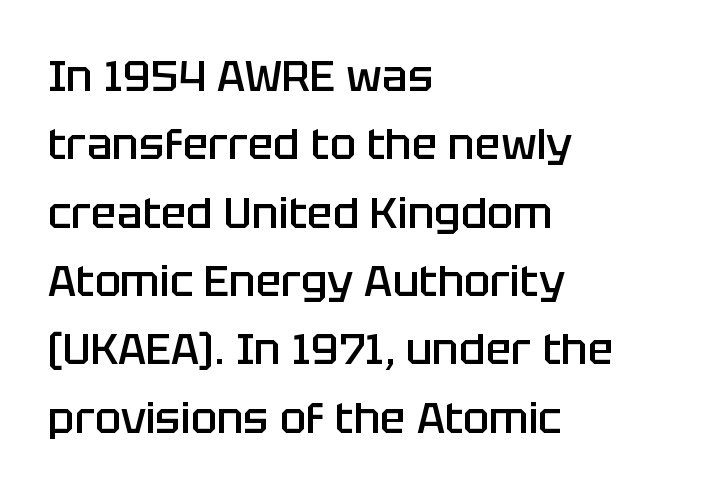
The image shows 43 px semibold sans-serif type, upright; set left-aligned, normal line spacing (1.59x), normal letter spacing, not underlined; low stroke contrast and a large x-height.
